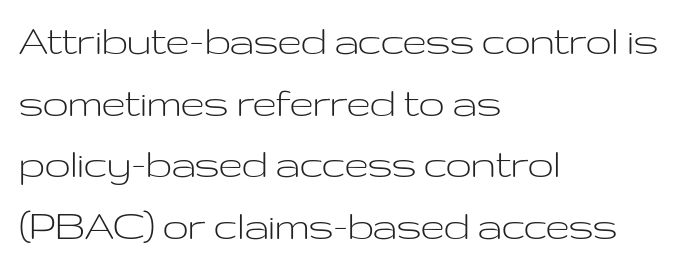
Looks like regular typesetting: each glyph gets only the width it needs. A student would call this left alignment; a typographer would say flush left, rag right. The cut favours lightness, reaching ordinary text weight at its darkest. This is sans-serif lettering, the kind often seen on screens and signage. In terms of letterspacing, this is plain default setting.
